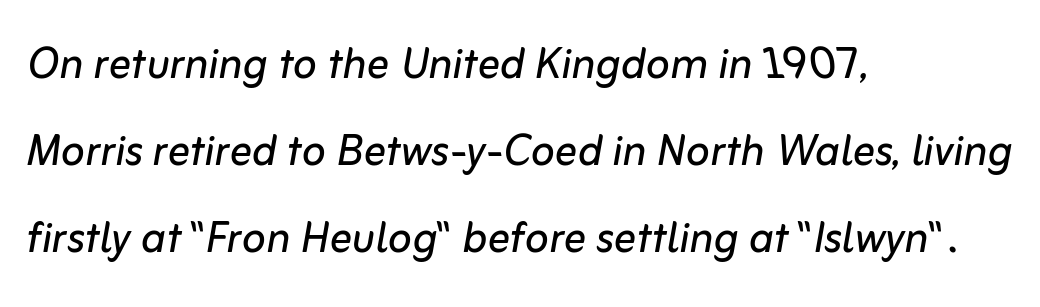
Left-aligned paragraph, ragged on the right. The letters are slanted; this is an italic face. The line-height multiplier appears to be the usual default. Heft: none added — not bold. Only glyphs here, with clear space below each row. Glyph-to-glyph distance matches everyday printed text.
